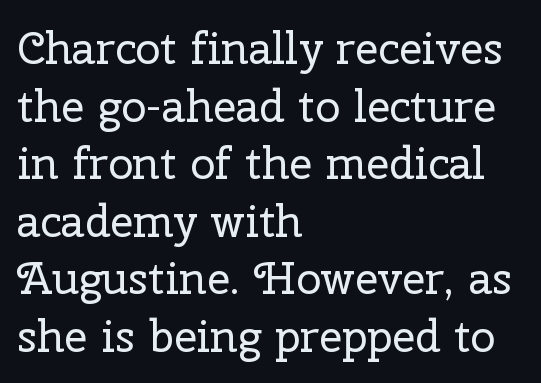
Glyph-to-glyph distance matches everyday printed text. Is this a fixed-width face? No — the glyphs have proportional, varying widths. Successive baselines arrive at the customary interval. The paragraph has a hard left edge and a soft right edge.
